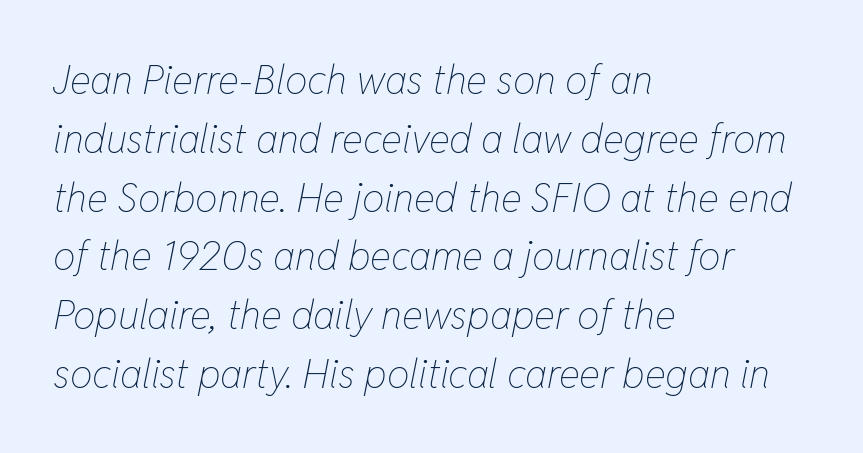
Words float on clear page, feet unadorned. You could not count columns in this text — the font is proportionally spaced. The font is comparable to plain body text, perhaps lighter. There's an unmistakable incline to the writing here.
